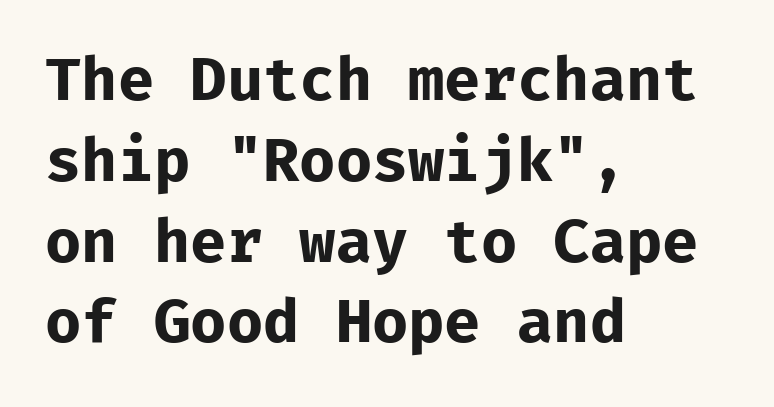
Q: Is the text bold? A: Yes.
Q: Is the text italic (slanted)? A: No, it is upright.
Q: Is the typeface a serif or a sans-serif typeface? A: Sans-serif.
Q: Is the text underlined? A: No.
Q: How is the paragraph aligned? A: Left-aligned.
Q: Is the spacing between letters normal or unusually wide? A: Normal.
Q: Is the spacing between lines tight, normal or loose? A: Normal.
Q: Width (condensed, normal, or wide)? A: Normal.
Q: Stroke contrast? A: Low.
Q: x-height? A: Medium.
